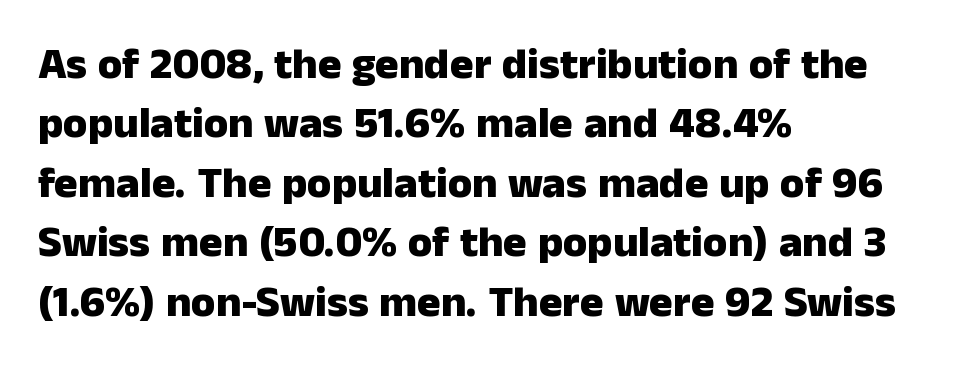
{"serif": "no", "italic": "no", "bold": "yes", "weight": "heavy", "width": "normal", "stroke_contrast": "low", "x_height": "medium", "monospaced": "no", "underline": "no", "align": "left", "line_spacing": "normal", "line_spacing_ratio": 1.35, "letter_spacing": "normal", "letter_spacing_em": 0.0, "glyph_px": 44}
